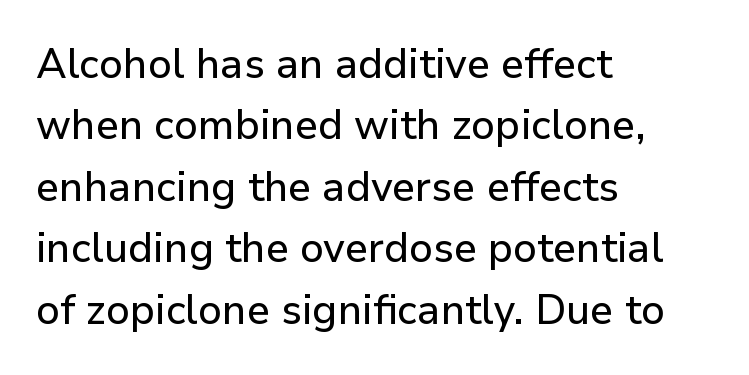
Q: Is the text italic (slanted)? A: No, it is upright.
Q: Is the typeface a serif or a sans-serif typeface? A: Sans-serif.
Q: Is the text underlined? A: No.
Q: How is the paragraph aligned? A: Left-aligned.
Q: Is the spacing between letters normal or unusually wide? A: Normal.
Q: Is the spacing between lines tight, normal or loose? A: Normal.
Q: Width (condensed, normal, or wide)? A: Normal.
Q: Stroke contrast? A: Low.
Q: x-height? A: Medium.
Q: Monospaced? A: No.
